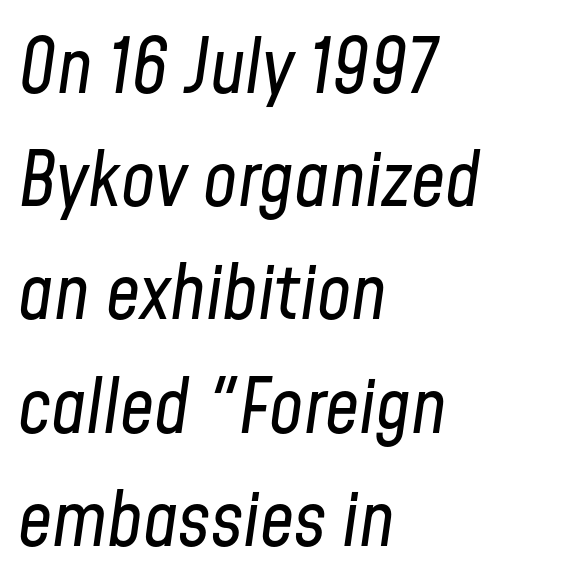
The image shows 76 px regular-weight, condensed type, italic (leaning right); set left-aligned, normal line spacing (1.49x), normal letter spacing, not underlined; low stroke contrast and a medium x-height.
